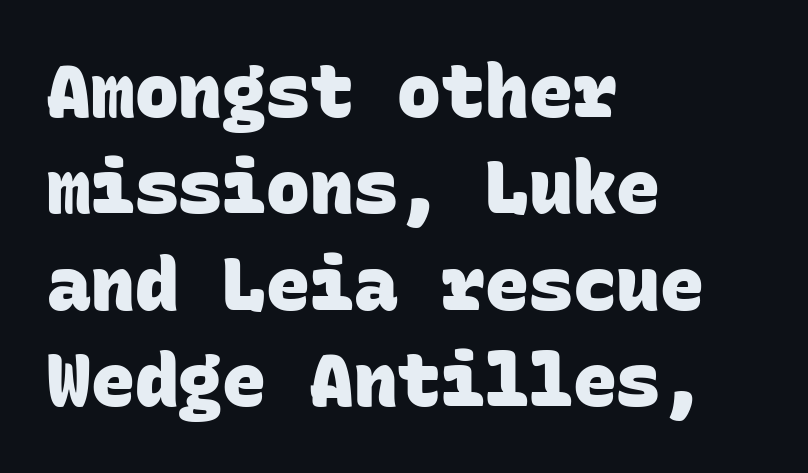
The image shows 73 px heavy sans-serif type, monospaced; set left-aligned, normal line spacing (1.32x), normal letter spacing, not underlined; low stroke contrast and a large x-height.
